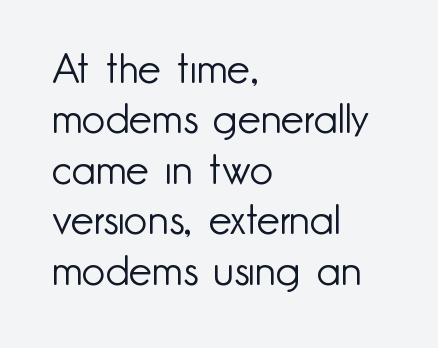
Q: Is the text bold? A: No.
Q: Is the text italic (slanted)? A: No, it is upright.
Q: Is the typeface a serif or a sans-serif typeface? A: Sans-serif.
Q: Is the text underlined? A: No.
Q: How is the paragraph aligned? A: Left-aligned.
Q: Is the spacing between letters normal or unusually wide? A: Normal.
Q: Width (condensed, normal, or wide)? A: Normal.
Q: Stroke contrast? A: Low.
Q: x-height? A: Small.
Q: Monospaced? A: No.
